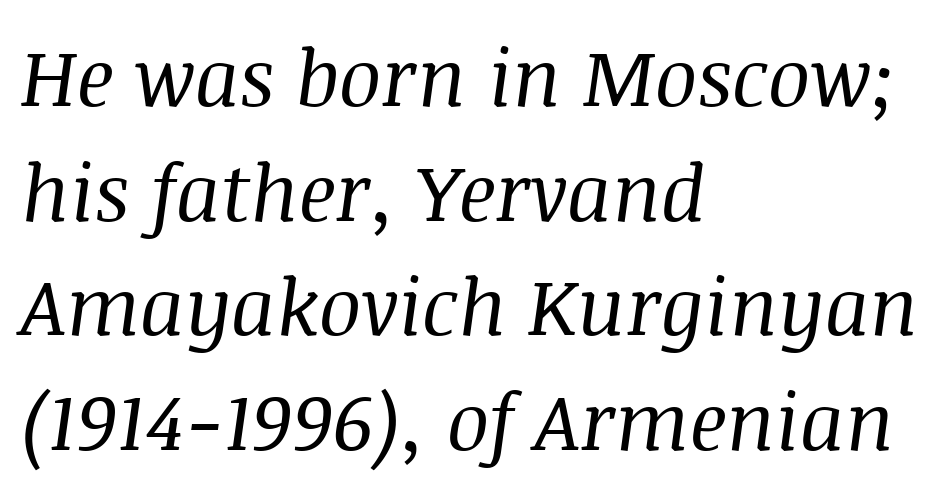
Q: Is the text bold? A: No.
Q: Is the text italic (slanted)? A: Yes, it leans right by about 8 degrees.
Q: Is the typeface a serif or a sans-serif typeface? A: Serif.
Q: Is the text underlined? A: No.
Q: How is the paragraph aligned? A: Left-aligned.
Q: Is the spacing between letters normal or unusually wide? A: Normal.
Q: Is the spacing between lines tight, normal or loose? A: Normal.
Q: Width (condensed, normal, or wide)? A: Normal.
Q: Stroke contrast? A: Medium.
Q: x-height? A: Large.
Q: Monospaced? A: No.
